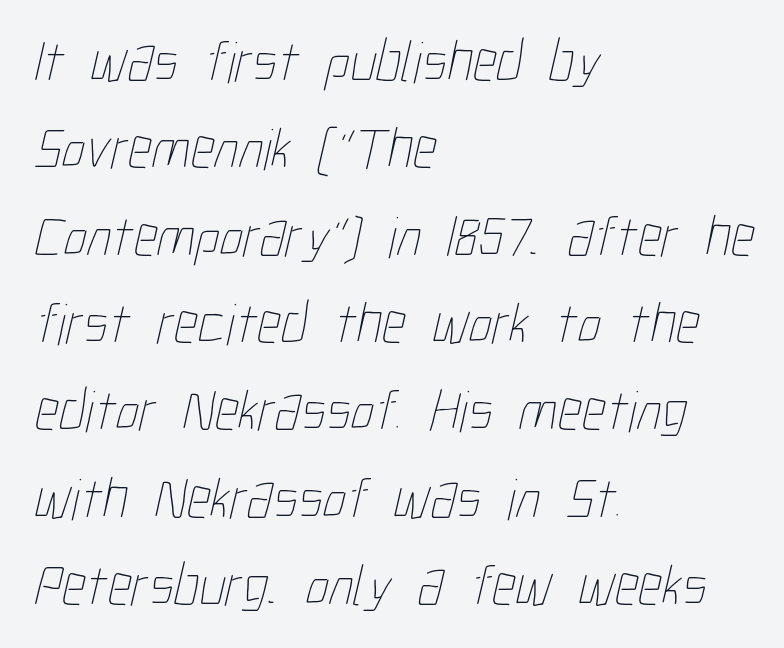
The image shows 59 px thin, condensed type; set left-aligned, normal line spacing (1.48x), normal letter spacing, not underlined; low stroke contrast and a medium x-height.
